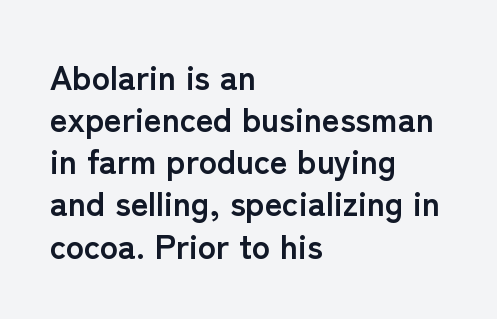
Do the letters lean? They stand straight. Caption: bold face, heavy strokes. These lines stack with their left ends in a neat column. Just letters on the line, the space beneath them empty.
